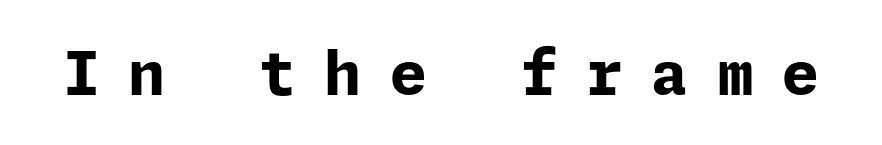
{"serif": "no", "italic": "no", "bold": "yes", "weight": "bold", "width": "normal", "stroke_contrast": "low", "x_height": "medium", "underline": "no", "letter_spacing": "wide", "letter_spacing_em": 0.47, "glyph_px": 60}
